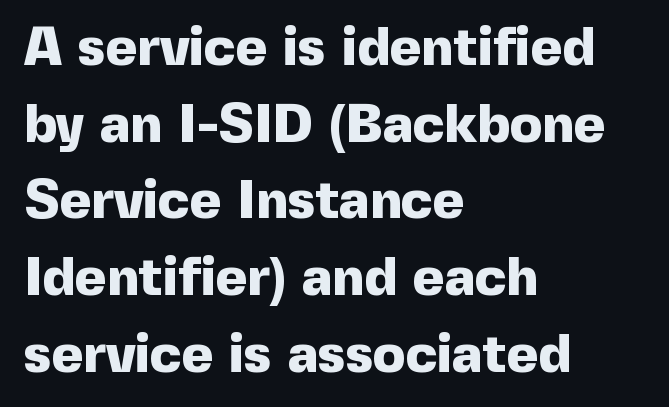
The image shows 54 px heavy sans-serif type, upright; set left-aligned, normal line spacing (1.42x), normal letter spacing, not underlined; a medium x-height.
